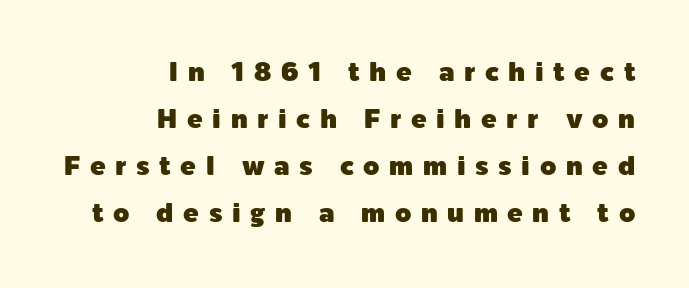
{"italic": "no", "underline": "no", "align": "right", "line_spacing_ratio": 1.81, "letter_spacing": "wide", "letter_spacing_em": 0.37, "glyph_px": 26}
